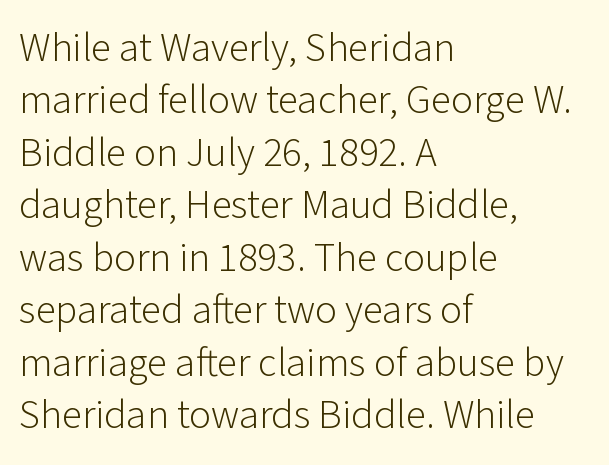
{"serif": "no", "italic": "no", "bold": "no", "weight": "light", "width": "normal", "stroke_contrast": "low", "x_height": "medium", "monospaced": "no", "underline": "no", "align": "left", "line_spacing": "normal", "line_spacing_ratio": 1.28, "letter_spacing": "normal", "letter_spacing_em": 0.0, "glyph_px": 41}
